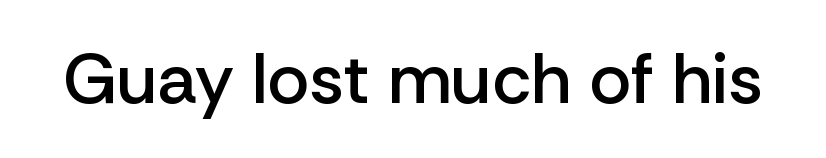
Nothing sits at the stroke ends, so this counts as sans-serif. The sample has been set in demibold, a notch under bold. The axis of the letterforms is exactly vertical. The face used here is proportionally spaced, like ordinary book or web type. Quick note: underline off.
